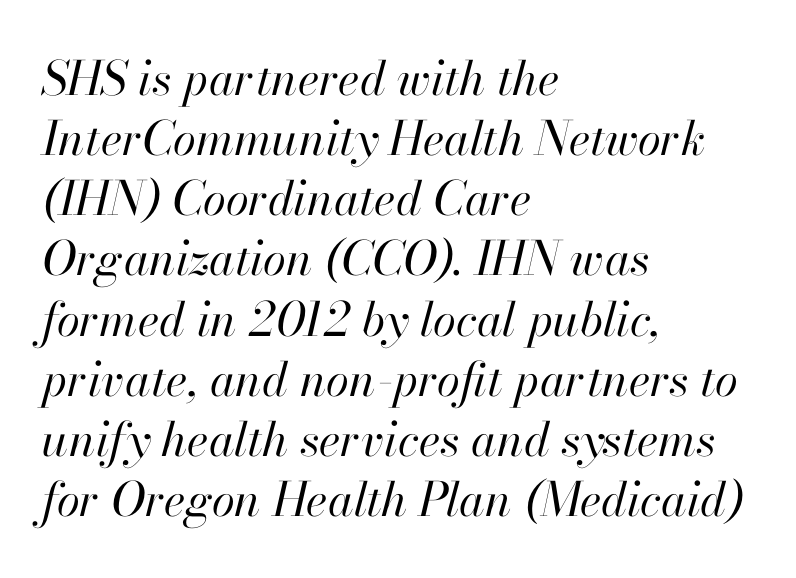
{"italic": "yes", "lean": "right", "slant_degrees": 13, "bold": "no", "weight": "regular", "width": "normal", "stroke_contrast": "high", "x_height": "small", "monospaced": "no", "underline": "no", "align": "left", "line_spacing": "normal", "line_spacing_ratio": 1.28, "letter_spacing": "normal", "letter_spacing_em": 0.0, "glyph_px": 47}
